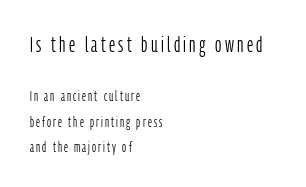
The characters are drawn with everyday or finer stroke widths. The rendering shrinks the type as you move from the upper chunk to the lower. Reading down the block, your eye returns to a fixed left position each line. Anything drawn beneath the words? Only blank space. The specimen reads as upright at a glance.
